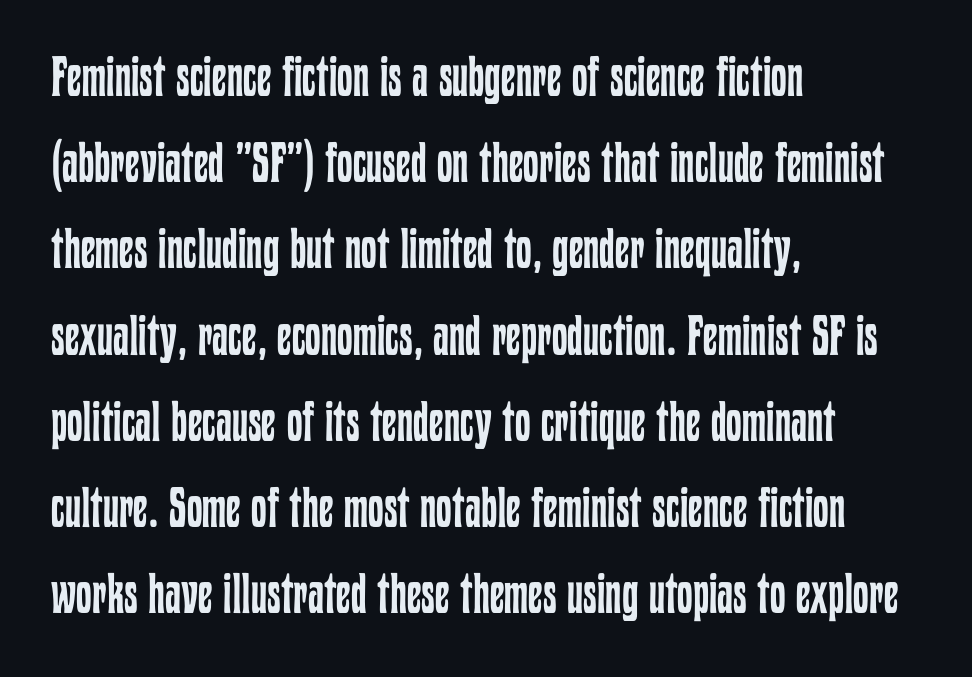
The image shows 56 px regular-weight, condensed type, upright; set left-aligned, normal line spacing (1.54x), normal letter spacing, not underlined; low stroke contrast and a medium x-height.
